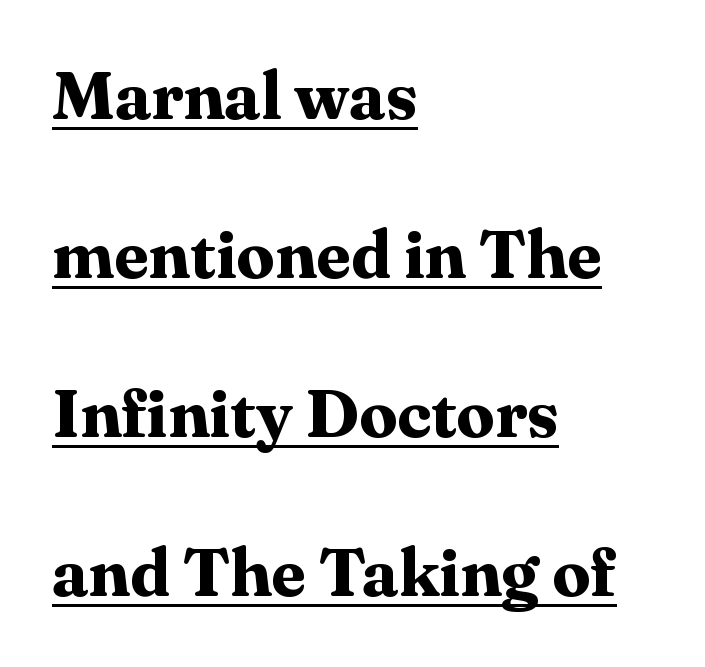
{"serif": "yes", "italic": "no", "bold": "yes", "weight": "bold", "width": "normal", "stroke_contrast": "medium", "x_height": "medium", "monospaced": "no", "underline": "yes", "align": "left", "line_spacing": "loose", "line_spacing_ratio": 2.34, "letter_spacing": "normal", "letter_spacing_em": 0.0, "glyph_px": 68}
